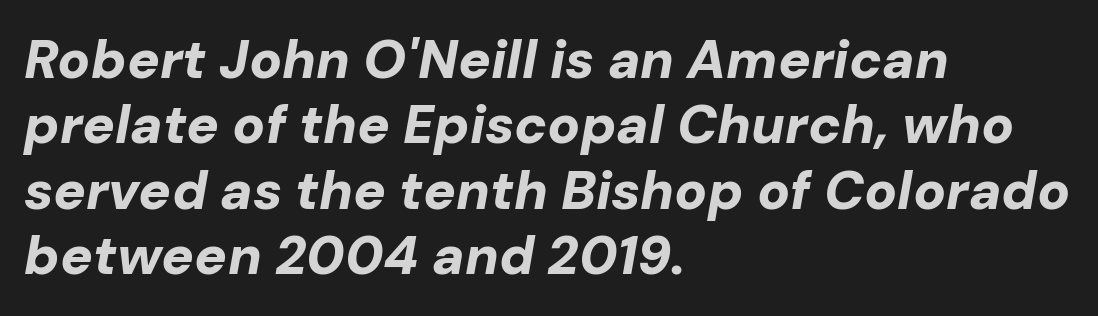
The image shows 54 px bold type, italic (leaning right); set left-aligned, line spacing 1.21x, normal letter spacing, not underlined; low stroke contrast and a medium x-height.
